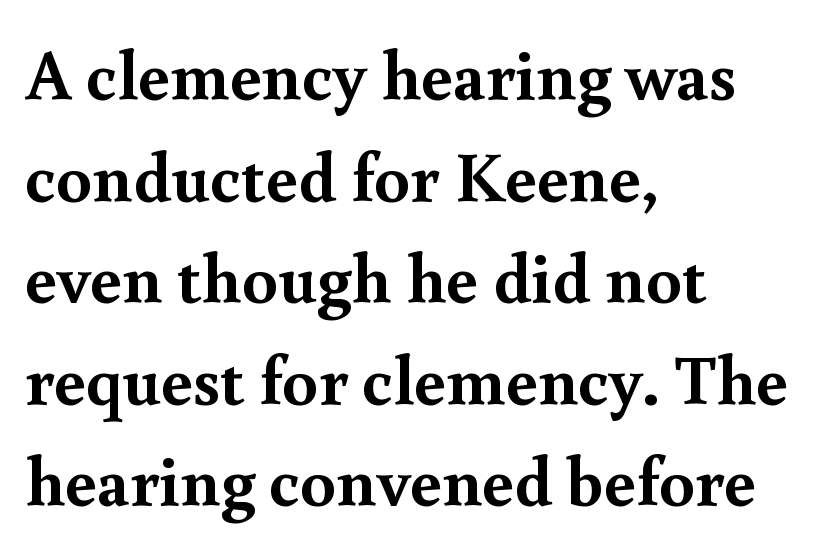
The image shows 71 px semibold serif type, upright; set left-aligned, normal line spacing (1.43x), normal letter spacing, not underlined; a small x-height.
